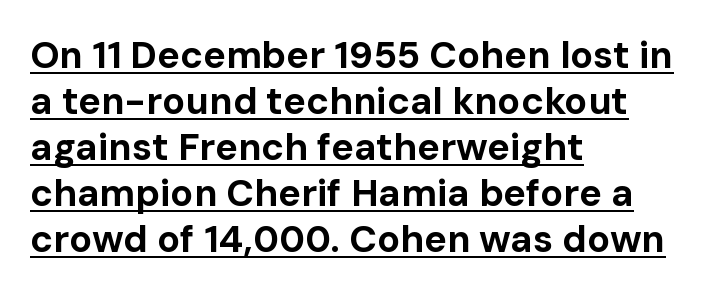
The image shows 38 px bold sans-serif type, upright; set left-aligned, line spacing 1.21x, normal letter spacing, underlined; low stroke contrast and a medium x-height.
